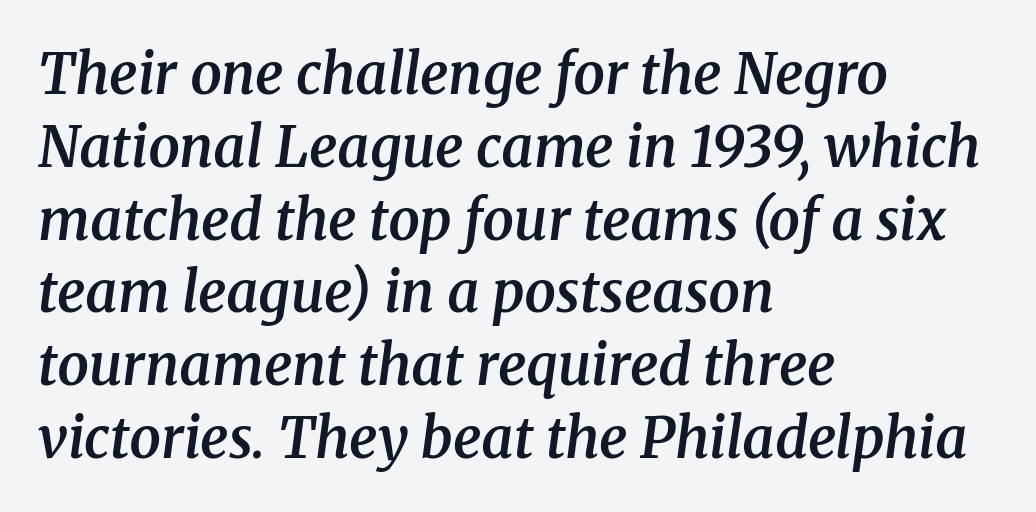
{"serif": "yes", "italic": "yes", "lean": "right", "slant_degrees": 8, "bold": "semi", "weight": "semibold", "width": "normal", "stroke_contrast": "medium", "x_height": "medium", "monospaced": "no", "underline": "no", "align": "left", "line_spacing": "normal", "line_spacing_ratio": 1.3, "letter_spacing": "normal", "letter_spacing_em": 0.0, "glyph_px": 56}
